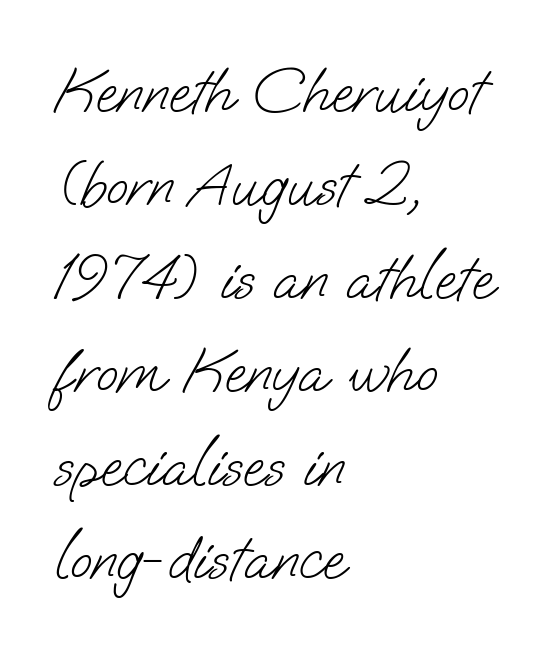
The image shows 64 px light sans-serif type; set left-aligned, normal line spacing (1.46x), normal letter spacing, not underlined; low stroke contrast and a small x-height.
